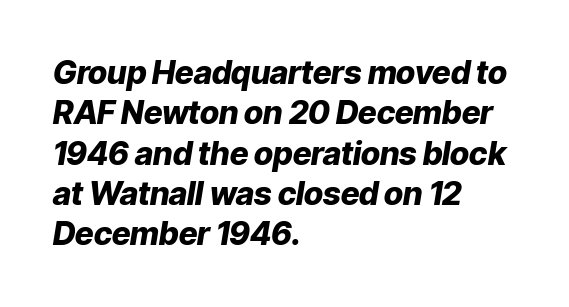
The image shows 32 px heavy type, italic (leaning right); set left-aligned, normal line spacing (1.26x), normal letter spacing, not underlined; low stroke contrast and a medium x-height.
